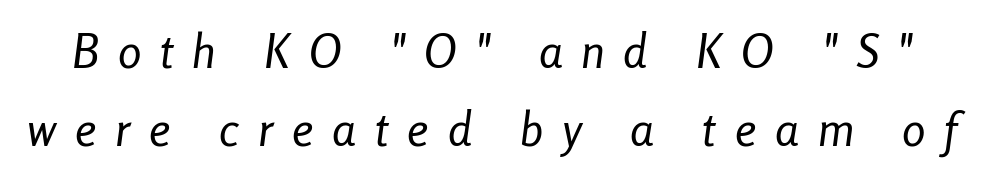
Q: Is the text bold? A: No.
Q: Is the text italic (slanted)? A: Yes, it leans right by about 8 degrees.
Q: Is the text underlined? A: No.
Q: Is the spacing between letters normal or unusually wide? A: Unusually wide.
Q: Is the spacing between lines tight, normal or loose? A: Normal.
Q: Width (condensed, normal, or wide)? A: Condensed.
Q: Stroke contrast? A: Low.
Q: x-height? A: Medium.
Q: Monospaced? A: No.
